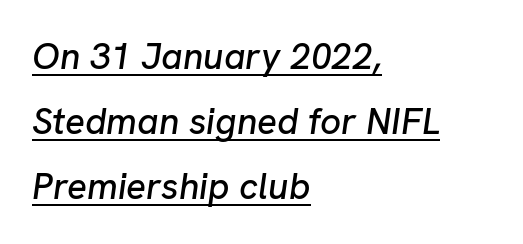
{"italic": "yes", "lean": "right", "slant_degrees": 8, "width": "normal", "stroke_contrast": "low", "x_height": "medium", "monospaced": "no", "underline": "yes", "align": "left", "line_spacing_ratio": 1.76, "letter_spacing": "normal", "letter_spacing_em": 0.0, "glyph_px": 37}
